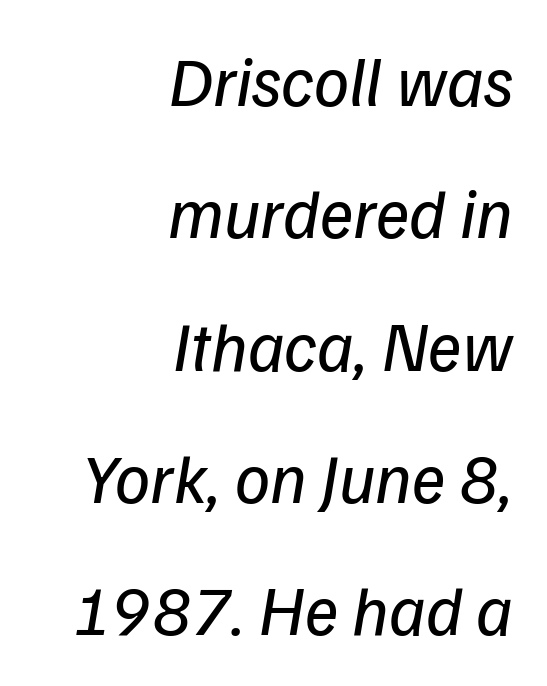
Think of a printed novel: that variable character pitch is what you see here. There is no visible air inserted between adjacent glyphs. Any mark beneath the type? The region is blank. The typeface has the unassuming heft of standard copy or less. The designer went with a sans here, leaving each stem footless.
